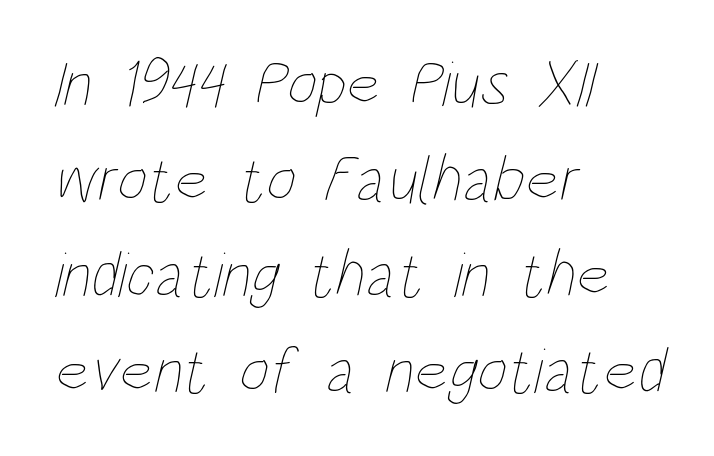
Glyph-to-glyph distance matches everyday printed text. Summary of weight: not heavy and not bold. This sample has the flowing, uneven cadence of proportional lettering. The specimen omits any rule beneath the text block's lines. Caption: multi-line text, flush left, ragged right.
